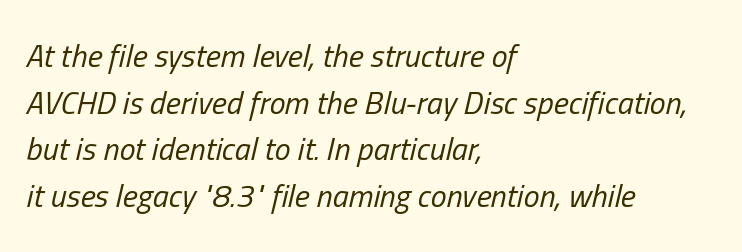
Q: Is the text bold? A: No.
Q: Is the text italic (slanted)? A: Yes, it leans right by about 13 degrees.
Q: Is the text underlined? A: No.
Q: How is the paragraph aligned? A: Left-aligned.
Q: Is the spacing between letters normal or unusually wide? A: Normal.
Q: Is the spacing between lines tight, normal or loose? A: Normal.
Q: Width (condensed, normal, or wide)? A: Condensed.
Q: Stroke contrast? A: Low.
Q: x-height? A: Medium.
Q: Monospaced? A: No.
